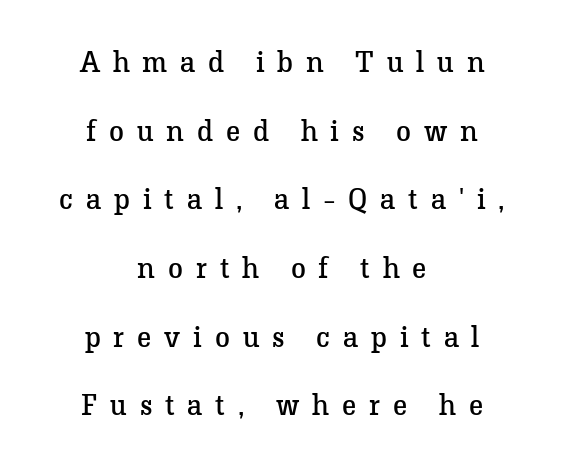
{"serif": "yes", "italic": "no", "bold": "no", "weight": "regular", "width": "normal", "stroke_contrast": "low", "x_height": "medium", "monospaced": "no", "underline": "no", "align": "center", "line_spacing": "loose", "line_spacing_ratio": 2.29, "letter_spacing": "wide", "letter_spacing_em": 0.43, "glyph_px": 30}
